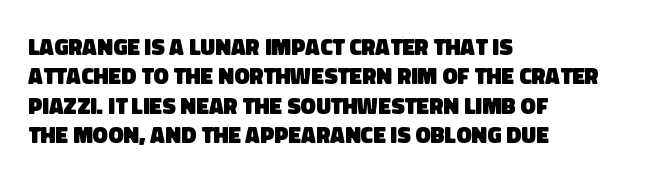
Q: Is the text bold? A: Yes.
Q: Is the text underlined? A: No.
Q: How is the paragraph aligned? A: Left-aligned.
Q: Is the spacing between letters normal or unusually wide? A: Normal.
Q: Is the spacing between lines tight, normal or loose? A: Normal.
